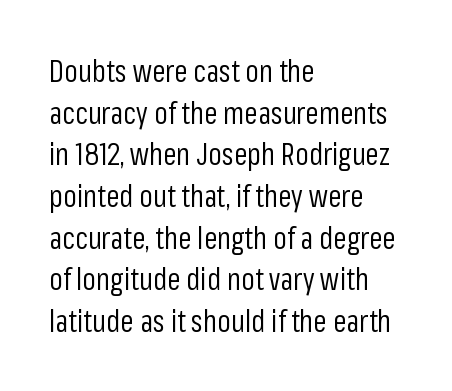
Q: Is the text bold? A: No.
Q: Is the text italic (slanted)? A: No, it is upright.
Q: Is the typeface a serif or a sans-serif typeface? A: Sans-serif.
Q: Is the text underlined? A: No.
Q: How is the paragraph aligned? A: Left-aligned.
Q: Is the spacing between letters normal or unusually wide? A: Normal.
Q: Is the spacing between lines tight, normal or loose? A: Normal.
Q: Width (condensed, normal, or wide)? A: Condensed.
Q: Stroke contrast? A: Low.
Q: x-height? A: Medium.
Q: Monospaced? A: No.
